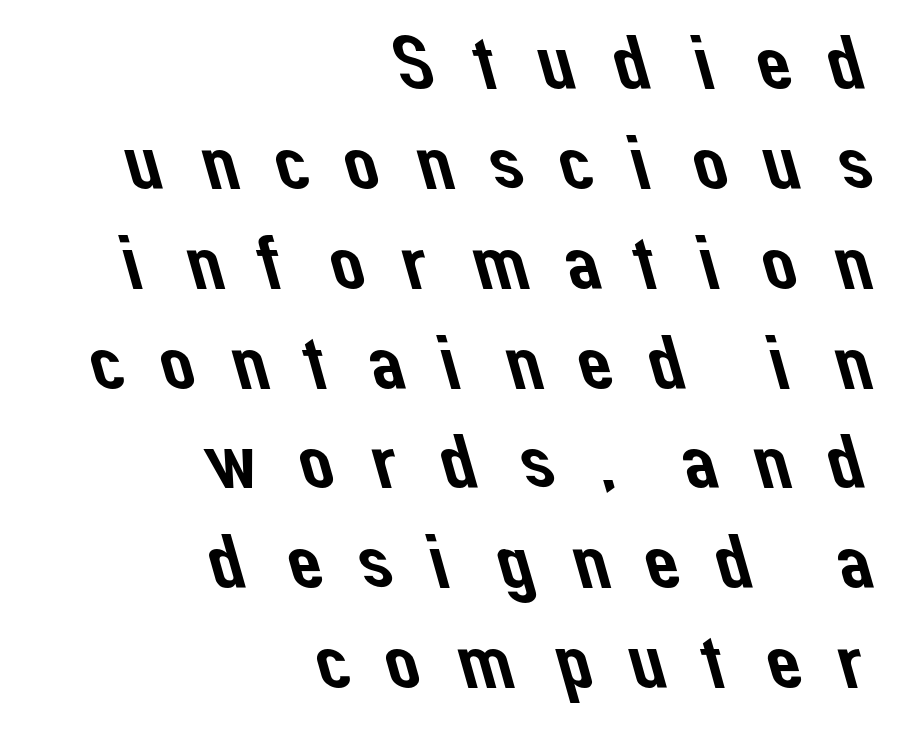
The image shows 78 px sans-serif type; set right-aligned, normal line spacing (1.28x), unusually wide letter spacing (+0.36 em), not underlined; low stroke contrast and a medium x-height.
